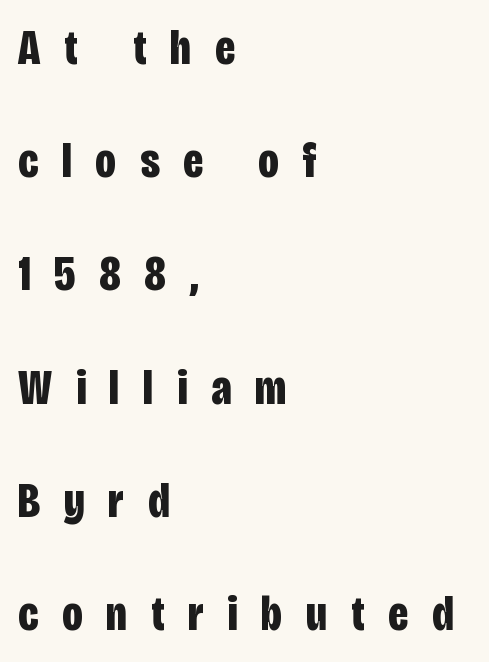
{"serif": "no", "italic": "no", "bold": "yes", "weight": "bold", "width": "condensed", "stroke_contrast": "low", "x_height": "large", "monospaced": "no", "underline": "no", "align": "left", "line_spacing": "loose", "line_spacing_ratio": 2.31, "letter_spacing": "wide", "letter_spacing_em": 0.48, "glyph_px": 49}
